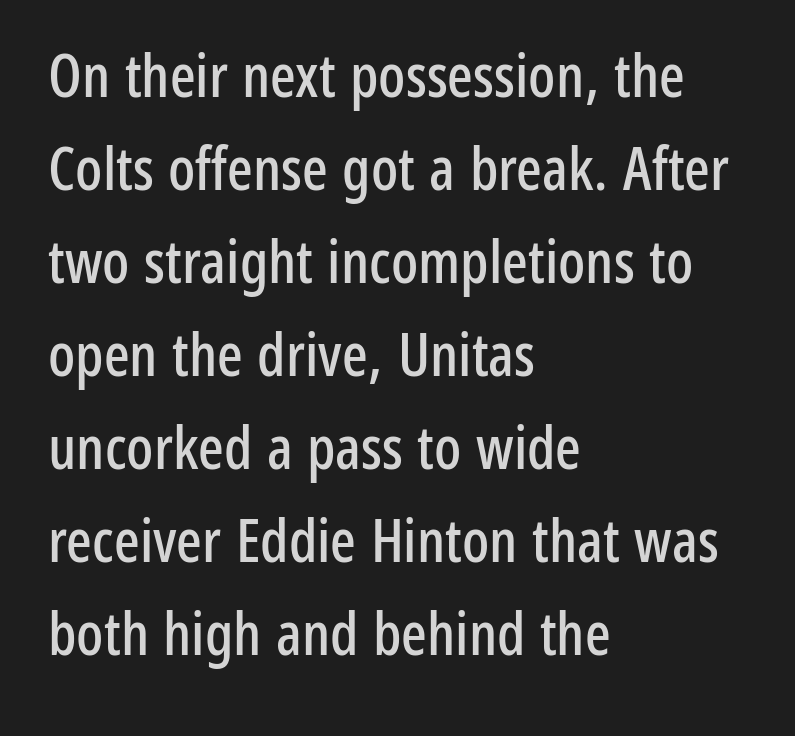
Q: Is the text italic (slanted)? A: No, it is upright.
Q: Is the typeface a serif or a sans-serif typeface? A: Sans-serif.
Q: Is the text underlined? A: No.
Q: How is the paragraph aligned? A: Left-aligned.
Q: Is the spacing between letters normal or unusually wide? A: Normal.
Q: Is the spacing between lines tight, normal or loose? A: Normal.
Q: Width (condensed, normal, or wide)? A: Condensed.
Q: Stroke contrast? A: Low.
Q: x-height? A: Medium.
Q: Monospaced? A: No.
